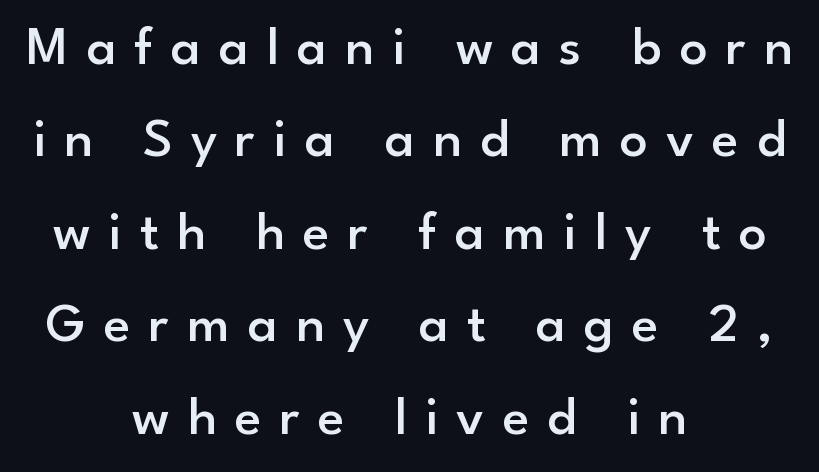
The image shows 55 px semibold sans-serif type, upright; set centered, normal line spacing (1.68x), unusually wide letter spacing (+0.33 em), not underlined; low stroke contrast and a small x-height.
